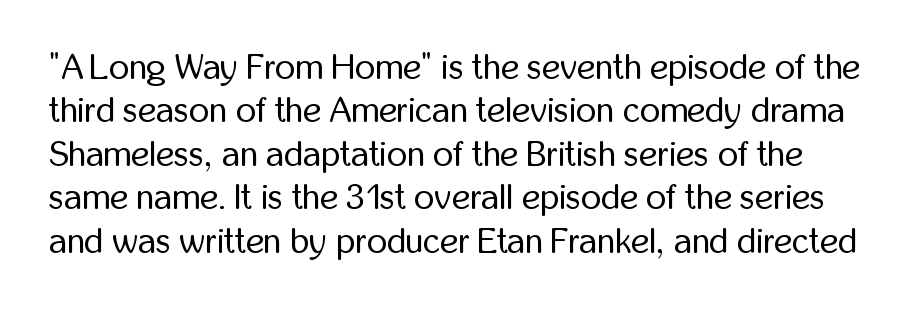
The image shows 35 px regular-weight, condensed sans-serif type, upright; set line spacing 1.24x, normal letter spacing, not underlined; low stroke contrast and a medium x-height.
